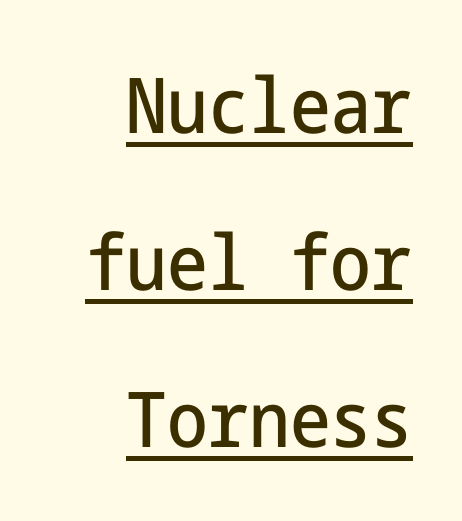
{"serif": "no", "italic": "no", "width": "condensed", "stroke_contrast": "low", "x_height": "medium", "underline": "yes", "align": "right", "line_spacing": "loose", "line_spacing_ratio": 2.04, "letter_spacing": "normal", "letter_spacing_em": 0.0, "glyph_px": 77}
